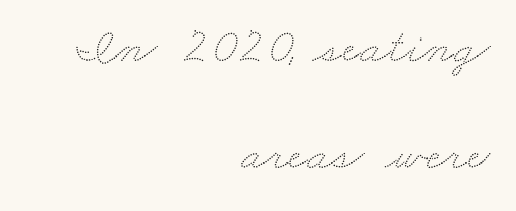
Q: Is the text underlined? A: No.
Q: How is the paragraph aligned? A: Right-aligned.
Q: Is the spacing between letters normal or unusually wide? A: Normal.
Q: Is the spacing between lines tight, normal or loose? A: Loose.
Q: Width (condensed, normal, or wide)? A: Wide.
Q: Stroke contrast? A: Low.
Q: x-height? A: Small.
Q: Monospaced? A: No.
